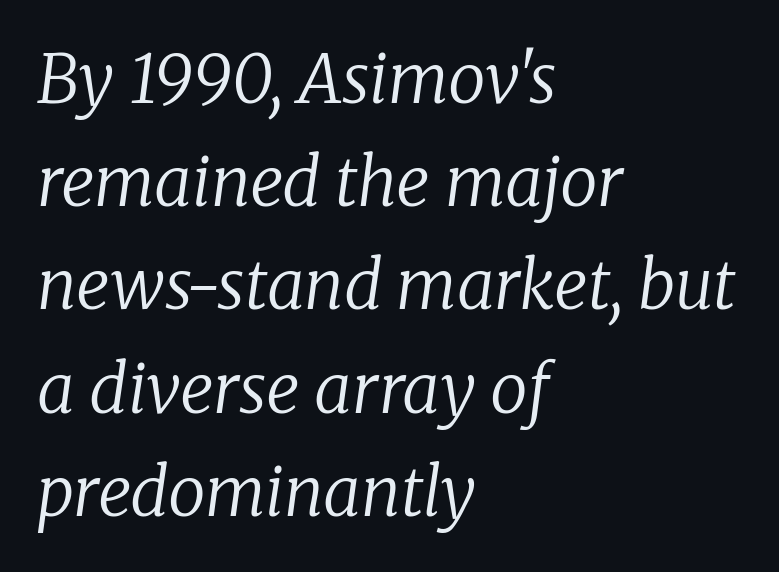
The image shows 67 px regular-weight serif type, italic (leaning right); set left-aligned, normal line spacing (1.54x), normal letter spacing, not underlined; low stroke contrast and a medium x-height.
